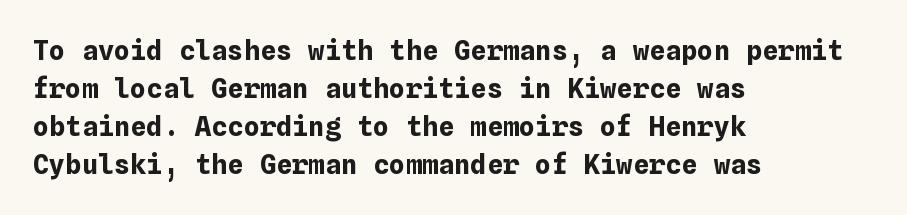
Q: Is the text bold? A: Yes.
Q: Is the text italic (slanted)? A: No, it is upright.
Q: Is the text underlined? A: No.
Q: How is the paragraph aligned? A: Left-aligned.
Q: Is the spacing between letters normal or unusually wide? A: Normal.
Q: Is the spacing between lines tight, normal or loose? A: Normal.
